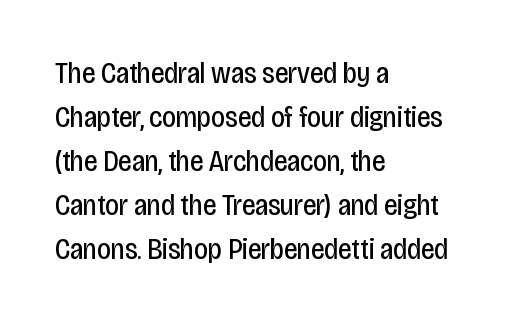
The image shows 30 px regular-weight, condensed sans-serif type, upright; set left-aligned, normal line spacing (1.47x), normal letter spacing, not underlined; low stroke contrast and a large x-height.
